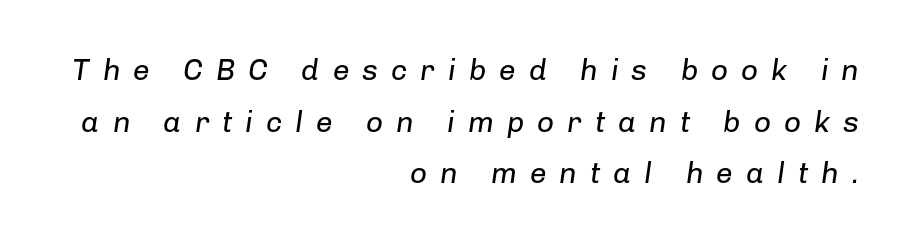
{"italic": "yes", "lean": "right", "slant_degrees": 8, "bold": "no", "weight": "regular", "width": "normal", "stroke_contrast": "low", "x_height": "medium", "monospaced": "no", "underline": "no", "align": "right", "line_spacing_ratio": 1.72, "letter_spacing": "wide", "letter_spacing_em": 0.43, "glyph_px": 30}
